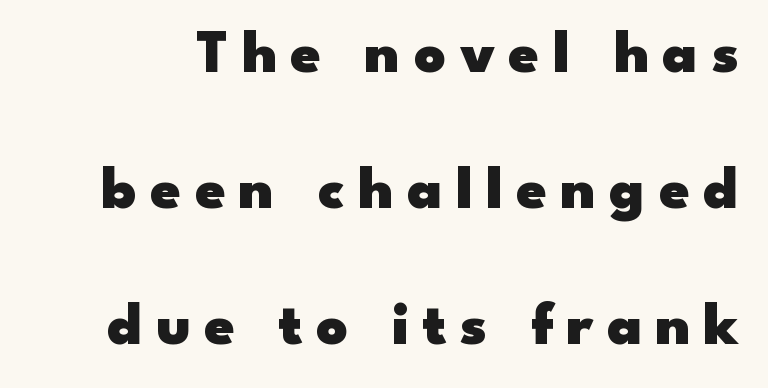
The image shows 61 px heavy, wide sans-serif type, upright; set loose line spacing (2.23x), unusually wide letter spacing (+0.22 em), not underlined; low stroke contrast and a small x-height.
